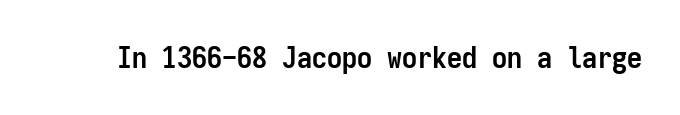
{"serif": "no", "italic": "no", "bold": "yes", "weight": "semibold", "width": "condensed", "stroke_contrast": "low", "x_height": "medium", "monospaced": "yes", "underline": "no", "letter_spacing": "normal", "letter_spacing_em": 0.0, "glyph_px": 30}
